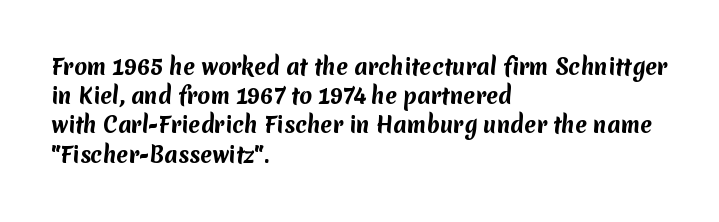
{"bold": "yes", "underline": "no", "align": "left", "line_spacing": "normal", "line_spacing_ratio": 1.39, "letter_spacing": "normal", "letter_spacing_em": 0.0, "glyph_px": 21}
